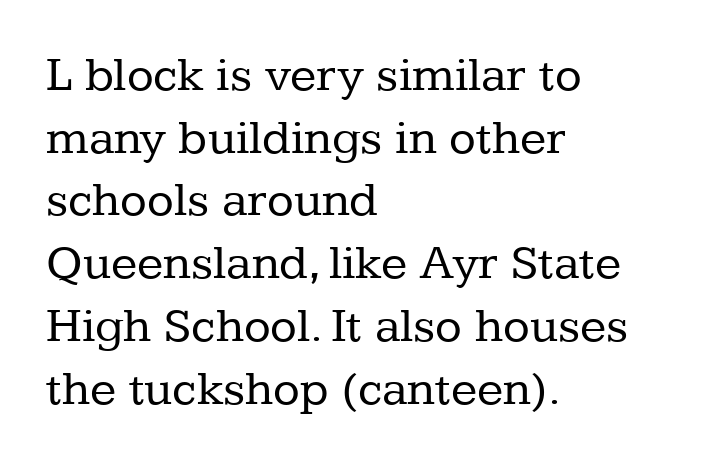
Leftover space on each line is placed entirely after the last word. Italic: no, the glyphs are upright roman. Weight class: somewhere from thin through regular. This block has exactly the height ordinary leading produces. Letterform terminals end in serifs throughout the passage.
